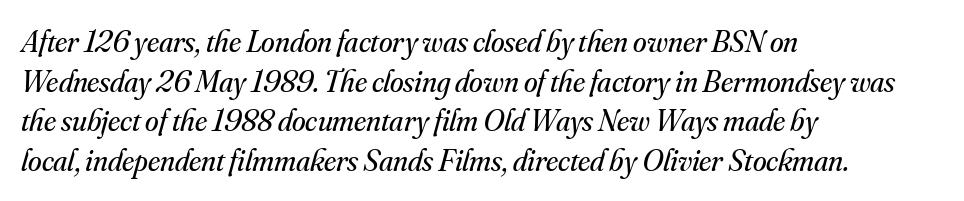
Q: Is the text bold? A: No.
Q: Is the text italic (slanted)? A: Yes, it leans right by about 16 degrees.
Q: Is the typeface a serif or a sans-serif typeface? A: Serif.
Q: Is the text underlined? A: No.
Q: How is the paragraph aligned? A: Left-aligned.
Q: Is the spacing between letters normal or unusually wide? A: Normal.
Q: Is the spacing between lines tight, normal or loose? A: Normal.
Q: Width (condensed, normal, or wide)? A: Normal.
Q: Stroke contrast? A: Medium.
Q: x-height? A: Small.
Q: Monospaced? A: No.
